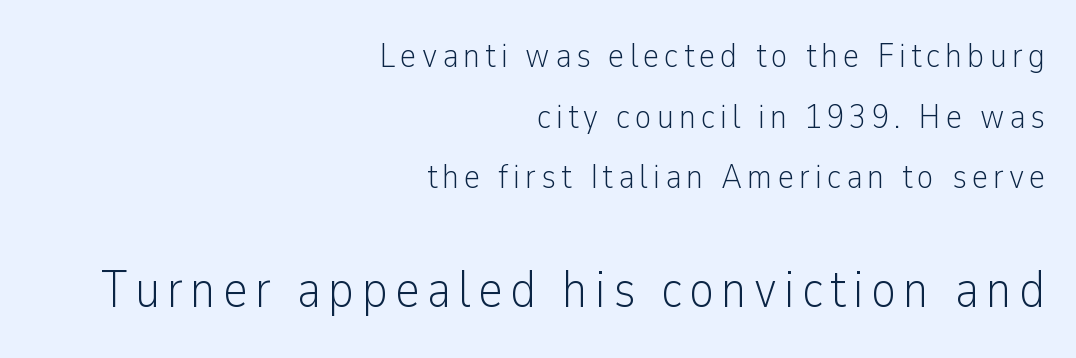
{"serif": "no", "italic": "no", "bold": "no", "weight": "light", "width": "condensed", "stroke_contrast": "low", "x_height": "medium", "monospaced": "no", "underline": "no", "align": "right", "line_spacing_ratio": 1.73, "larger_block": "second", "size_ratio": 1.49, "glyph_px": 52}
